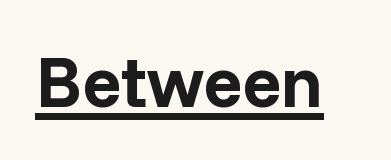
Q: Is the text bold? A: Yes.
Q: Is the text italic (slanted)? A: No, it is upright.
Q: Is the typeface a serif or a sans-serif typeface? A: Sans-serif.
Q: Is the text underlined? A: Yes.
Q: Is the spacing between letters normal or unusually wide? A: Normal.
Q: Width (condensed, normal, or wide)? A: Normal.
Q: Stroke contrast? A: Low.
Q: x-height? A: Medium.
Q: Monospaced? A: No.
